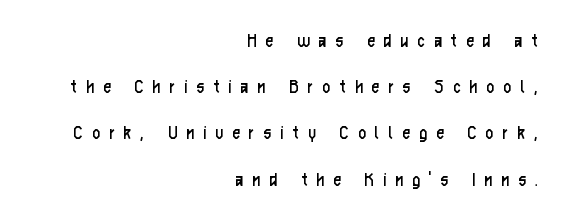
The baseline area is clear. The font's upright variant was chosen for this text. Does extra space separate the letters? Yes, quite a lot of it. If you measured baseline to baseline, you'd find a long distance. The weight would be labelled regular, book, light, or lighter still.
